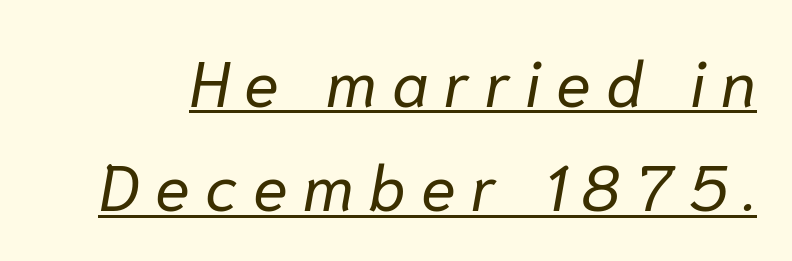
This is not heavy type; no bold has been used. Designer's note — italics engaged. This sample uses expanded letter spacing, leaving extra air between glyphs. Does the leading feel generous? No, just average. Underlined type. Spacing verdict: proportional, widths tailored to each character.
